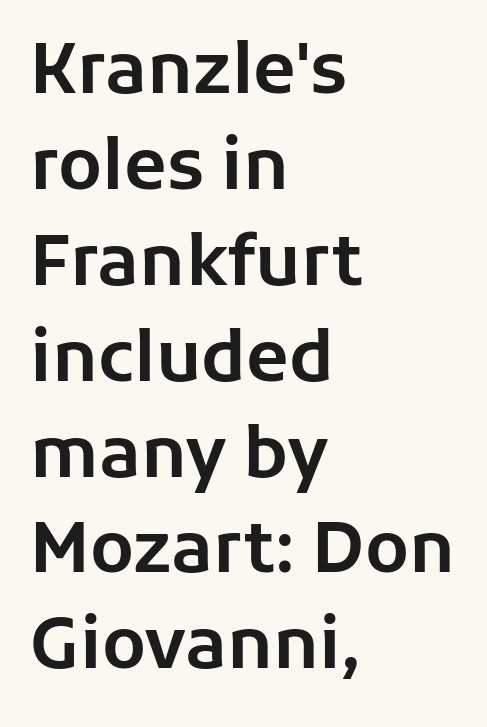
Successive baselines arrive at the customary interval. Posture: upright roman. Letters rest on an invisible, unmarked baseline. The tracking reads as untouched default to a designer's eye. Note: no serifs on the glyphs.
